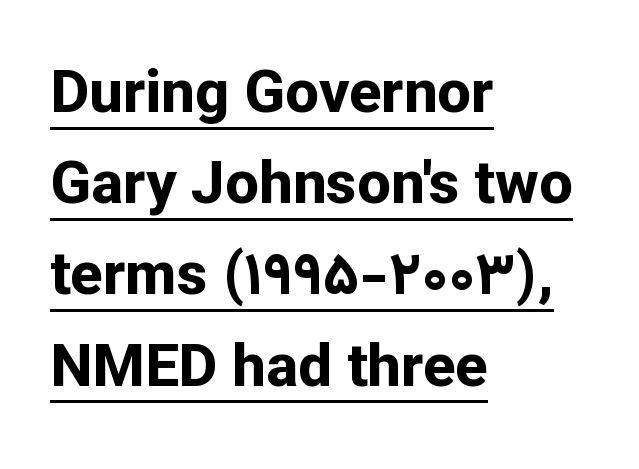
What weight is shown? A full bold with thick strokes. To sum up the face: it is a sans, with no serifs. Does the copy run flush right? No — it runs flush left. Here the designer chose a conventional face with non-uniform glyph widths.
